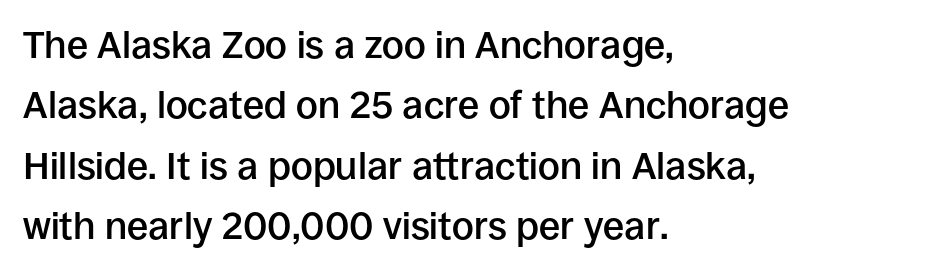
The image shows 38 px semibold sans-serif type, upright; set left-aligned, normal line spacing (1.59x), normal letter spacing, not underlined; low stroke contrast and a large x-height.
